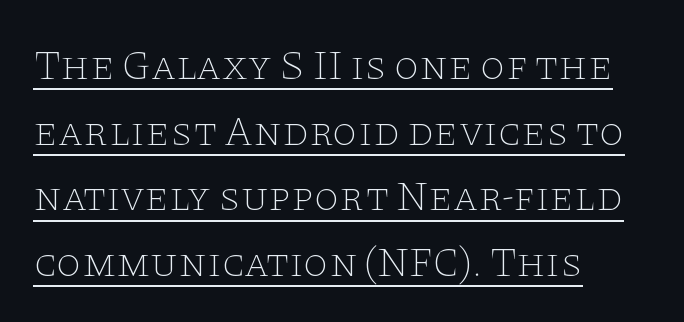
Compared with a centered layout, this one pins lines to the left instead. Letters have the restrained weight of plain body copy at most. The words here are underlined. This sample uses an upright cut, with every glyph sitting square on the baseline.
